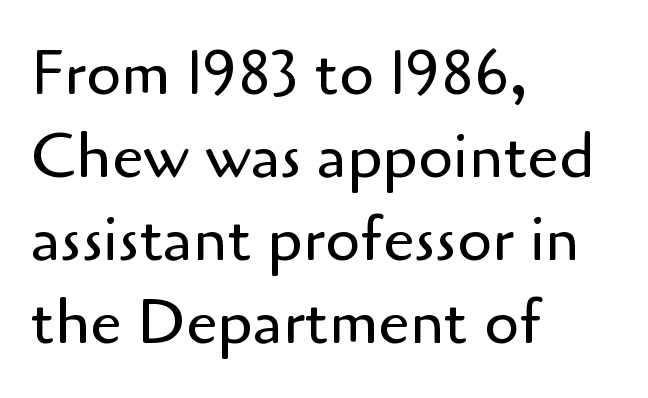
The image shows 63 px regular-weight sans-serif type, upright; set left-aligned, normal line spacing (1.32x), normal letter spacing, not underlined; low stroke contrast and a small x-height.
